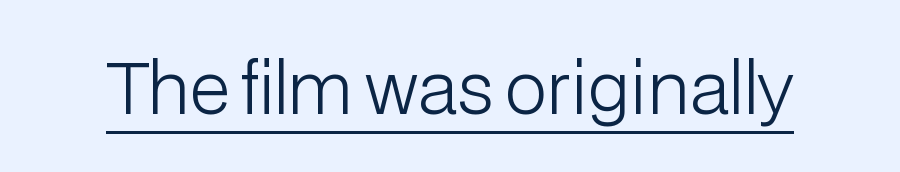
Quick note: underline on. This is the regular roman posture of the typeface. The rendering shows plain stroke endings on the letterforms — a sans-serif design. On a weight scale, this lands at 450 or below. The passage shown has conventional tracking throughout.
